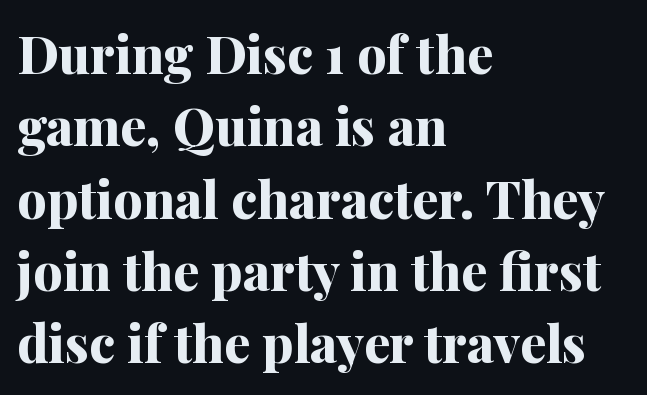
Notice how the stems are strictly vertical — no italics here. How would I describe the line gaps? Plain and ordinary. Horizontal alignment here is leftward, the default for most running prose. Look at the bottom of the vertical strokes: they flare into serifs here. The strokes are fattened all the way to bold. This sample has the flowing, uneven cadence of proportional lettering.
